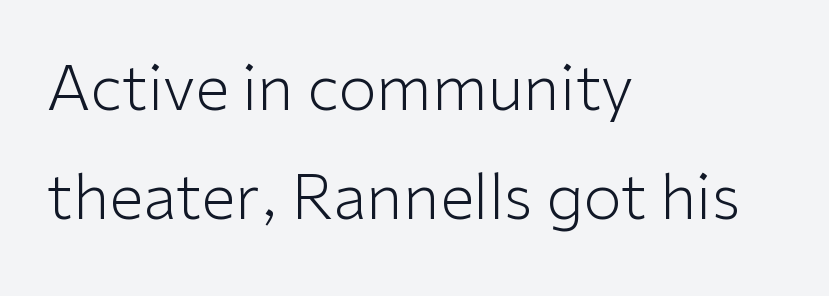
Q: Is the text bold? A: No.
Q: Is the text italic (slanted)? A: No, it is upright.
Q: Is the typeface a serif or a sans-serif typeface? A: Sans-serif.
Q: Is the text underlined? A: No.
Q: How is the paragraph aligned? A: Left-aligned.
Q: Is the spacing between letters normal or unusually wide? A: Normal.
Q: Width (condensed, normal, or wide)? A: Normal.
Q: Stroke contrast? A: Low.
Q: x-height? A: Medium.
Q: Monospaced? A: No.
